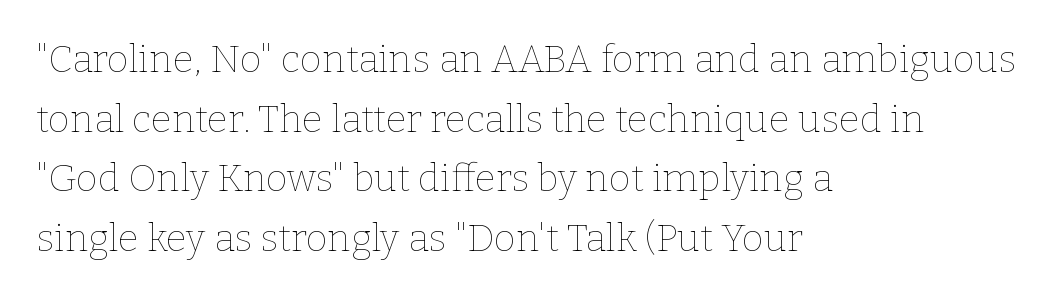
{"italic": "no", "bold": "no", "weight": "thin", "width": "normal", "stroke_contrast": "low", "x_height": "medium", "monospaced": "no", "underline": "no", "align": "left", "line_spacing": "normal", "line_spacing_ratio": 1.57, "letter_spacing": "normal", "letter_spacing_em": 0.0, "glyph_px": 38}
